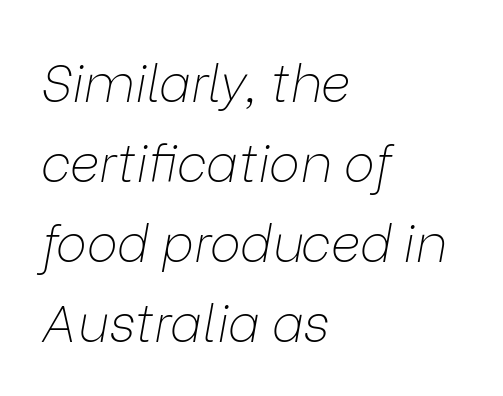
Q: Is the text bold? A: No.
Q: Is the text italic (slanted)? A: Yes, it leans right by about 9 degrees.
Q: Is the text underlined? A: No.
Q: How is the paragraph aligned? A: Left-aligned.
Q: Is the spacing between letters normal or unusually wide? A: Normal.
Q: Is the spacing between lines tight, normal or loose? A: Normal.
Q: Width (condensed, normal, or wide)? A: Normal.
Q: Stroke contrast? A: Low.
Q: x-height? A: Medium.
Q: Monospaced? A: No.
